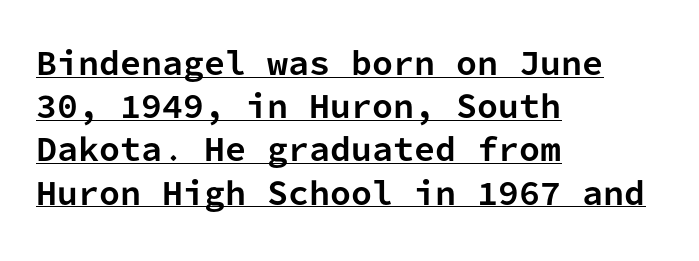
A student would call this left alignment; a typographer would say flush left, rag right. Is there an underline? Yes — a line sits under the letters. The lines sit at an ordinary, default distance from one another. Does extra space separate the letters? No, they use regular spacing. Monospaced: the letters line up in strict vertical columns.
